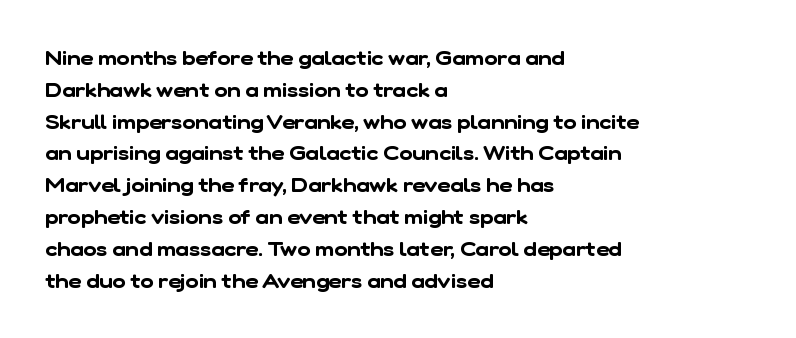
Horizontal alignment here is leftward, the default for most running prose. A typesetter would call this leading conventional body-copy spacing. The space beneath each line is pristine and unruled. This sample uses plain, unmodified letter spacing.
